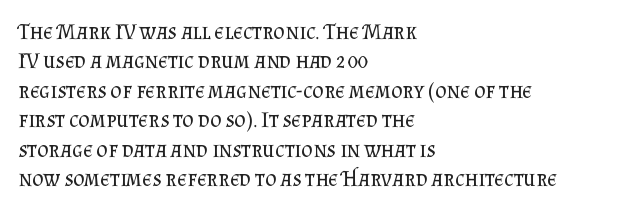
Q: Is the text bold? A: No.
Q: Is the text italic (slanted)? A: No, it is upright.
Q: Is the text underlined? A: No.
Q: How is the paragraph aligned? A: Left-aligned.
Q: Is the spacing between letters normal or unusually wide? A: Normal.
Q: Is the spacing between lines tight, normal or loose? A: Normal.
